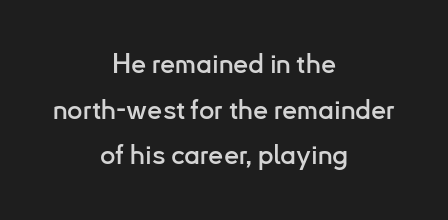
The image shows 27 px text type, upright; set centered, normal line spacing (1.69x), normal letter spacing, not underlined.
